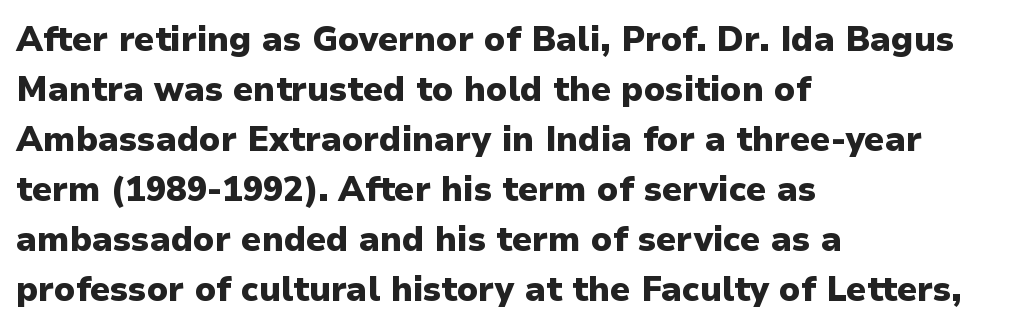
{"serif": "no", "italic": "no", "bold": "yes", "weight": "heavy", "width": "normal", "stroke_contrast": "low", "x_height": "medium", "monospaced": "no", "underline": "no", "align": "left", "line_spacing": "normal", "line_spacing_ratio": 1.47, "letter_spacing": "normal", "letter_spacing_em": 0.0, "glyph_px": 34}
